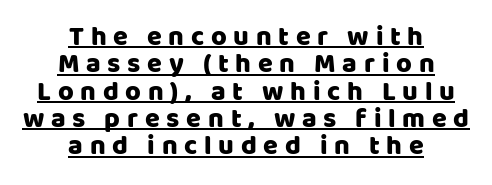
Q: Is the text italic (slanted)? A: No, it is upright.
Q: Is the text underlined? A: Yes.
Q: How is the paragraph aligned? A: Centered.
Q: Is the spacing between letters normal or unusually wide? A: Unusually wide.
Q: Is the spacing between lines tight, normal or loose? A: Tight.
